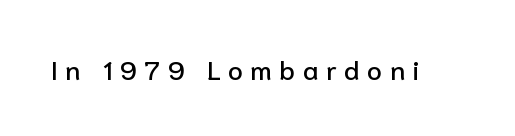
Q: Is the text italic (slanted)? A: No, it is upright.
Q: Is the text underlined? A: No.
Q: Is the spacing between letters normal or unusually wide? A: Unusually wide.
